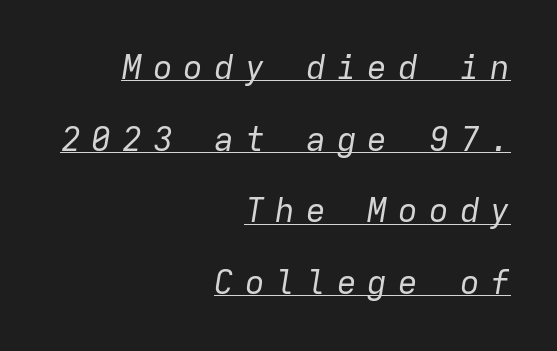
Q: Is the text bold? A: No.
Q: Is the text italic (slanted)? A: Yes, it leans right by about 9 degrees.
Q: Is the text underlined? A: Yes.
Q: How is the paragraph aligned? A: Right-aligned.
Q: Is the spacing between letters normal or unusually wide? A: Unusually wide.
Q: Is the spacing between lines tight, normal or loose? A: Loose.
Q: Width (condensed, normal, or wide)? A: Normal.
Q: Stroke contrast? A: Low.
Q: x-height? A: Medium.
Q: Monospaced? A: Yes.
